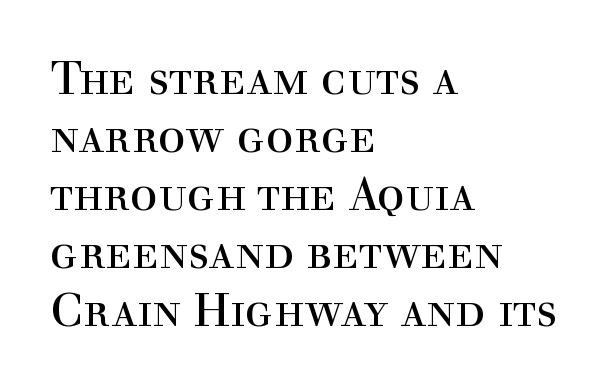
The image shows 46 px regular-weight serif type, upright; set left-aligned, normal line spacing (1.26x), normal letter spacing, not underlined; a medium x-height.
